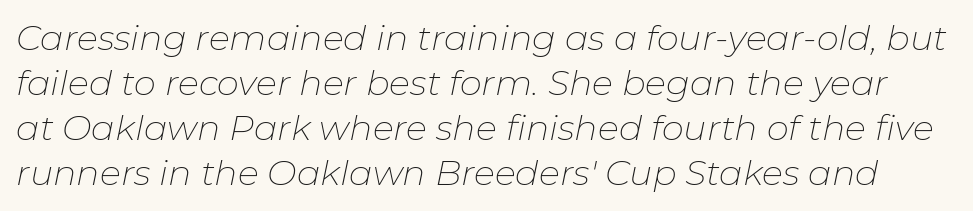
Q: Is the text bold? A: No.
Q: Is the text italic (slanted)? A: Yes, it leans right by about 11 degrees.
Q: Is the text underlined? A: No.
Q: Is the spacing between letters normal or unusually wide? A: Normal.
Q: Is the spacing between lines tight, normal or loose? A: Normal.
Q: Width (condensed, normal, or wide)? A: Normal.
Q: Stroke contrast? A: Low.
Q: x-height? A: Medium.
Q: Monospaced? A: No.
